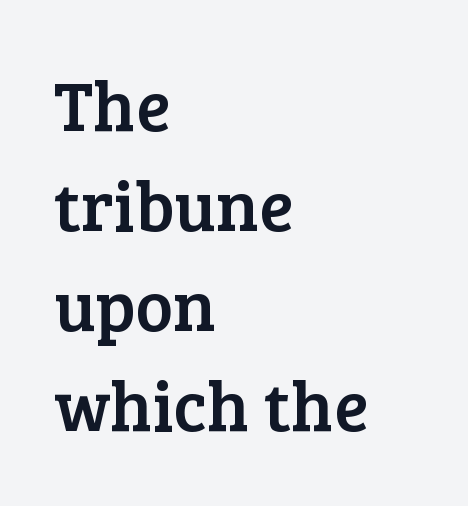
The image shows 71 px serif type, upright; set left-aligned, normal line spacing (1.41x), normal letter spacing, not underlined; low stroke contrast and a medium x-height.
